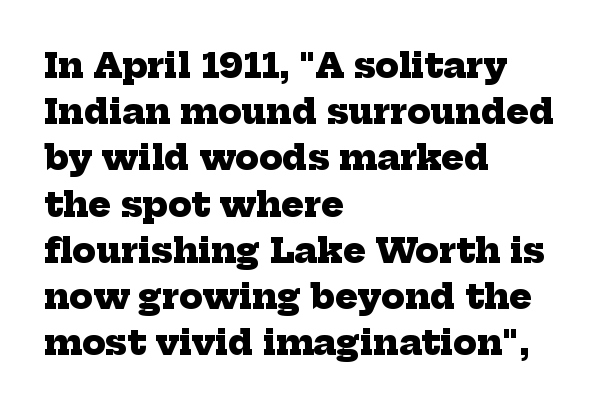
The image shows 34 px heavy serif type; set left-aligned, normal line spacing (1.36x), normal letter spacing, not underlined; low stroke contrast and a medium x-height.
